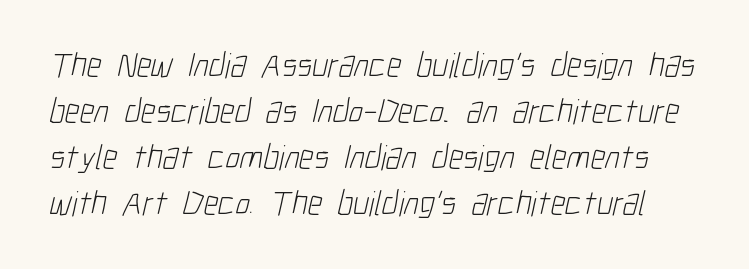
Q: Is the text bold? A: No.
Q: Is the typeface a serif or a sans-serif typeface? A: Sans-serif.
Q: Is the text underlined? A: No.
Q: Is the spacing between letters normal or unusually wide? A: Normal.
Q: Is the spacing between lines tight, normal or loose? A: Normal.
Q: Width (condensed, normal, or wide)? A: Condensed.
Q: Stroke contrast? A: Low.
Q: x-height? A: Medium.
Q: Monospaced? A: No.
